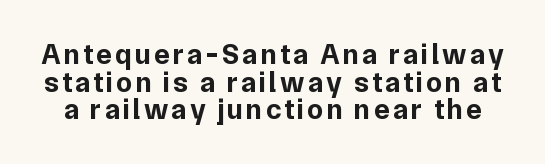
{"serif": "no", "italic": "no", "bold": "yes", "weight": "bold", "width": "normal", "stroke_contrast": "low", "x_height": "medium", "monospaced": "no", "underline": "no", "line_spacing": "tight", "line_spacing_ratio": 0.95, "glyph_px": 29}
